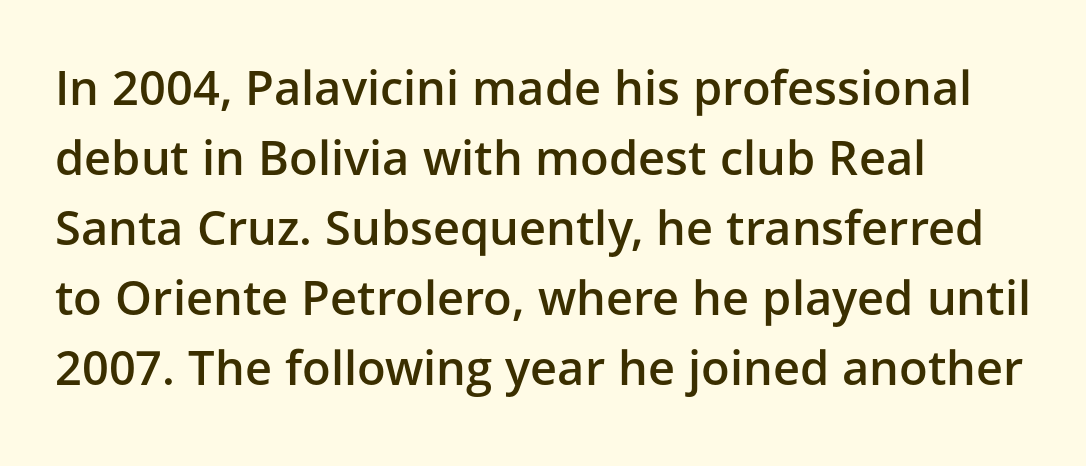
Look at the stroke-to-counter ratio: somewhat heavy, a semibold. The foot of each line stays bare and open. This sample has the flowing, uneven cadence of proportional lettering. This rendering employs a face without finishing strokes, i.e., a sans-serif.
